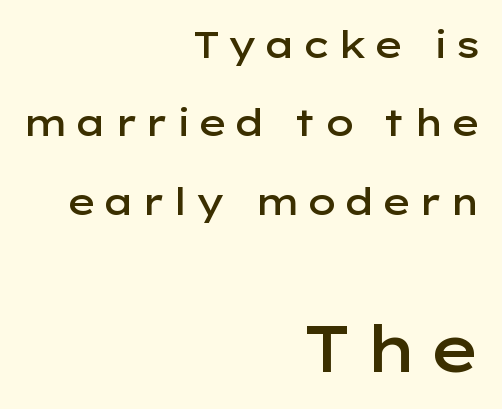
The image shows 64 px semibold, wide sans-serif type, upright; set right-aligned, loose line spacing (2.12x), not underlined; the second (bottom) block is 1.73x larger; low stroke contrast and a medium x-height.
